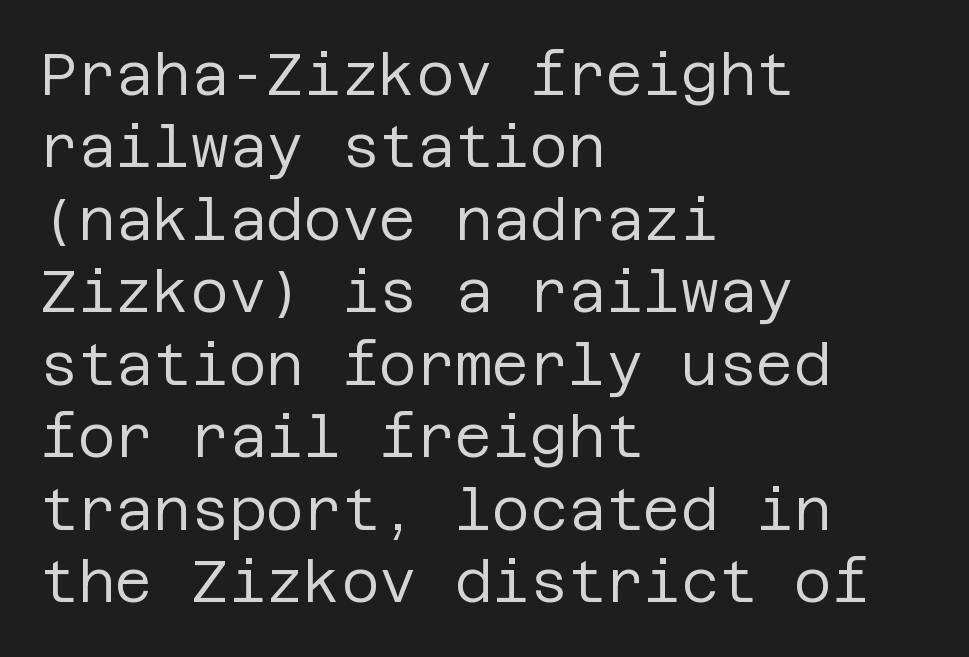
Vertical strokes here are truly vertical. Spacing between characters is what you'd get straight out of the box. This sample uses a sans-serif face. Alignment: flush left. Regular leading. The font sits on the lighter half of the weight spectrum, regular included.
